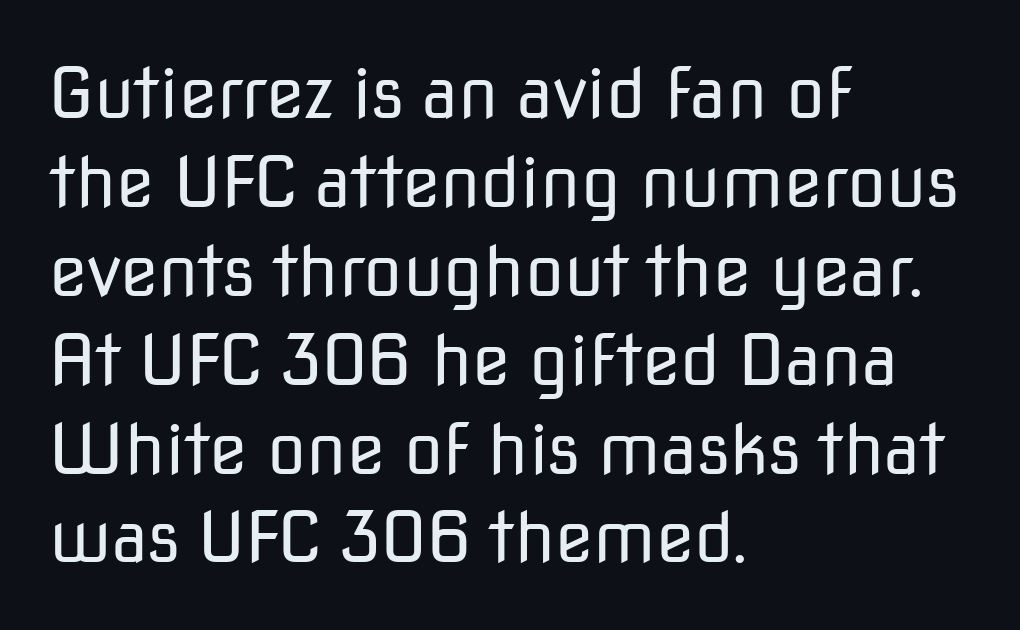
Is there much room between lines? A standard amount, neither cramped nor airy. Short and long lines alike share a common starting point at left. Nothing sits at the stroke ends, so this counts as sans-serif. Plain, unruled lines of type. In terms of letterspacing, this is plain default setting.
